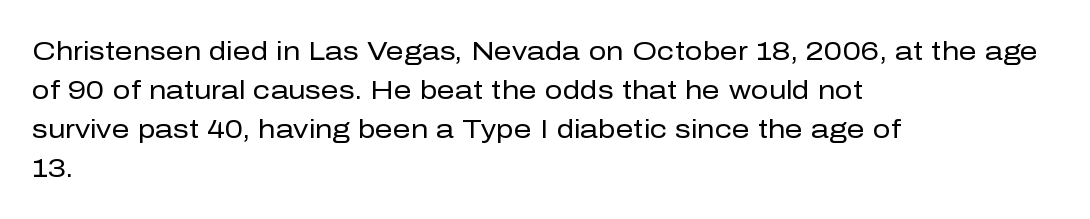
Q: Is the text bold? A: No.
Q: Is the text italic (slanted)? A: No, it is upright.
Q: Is the text underlined? A: No.
Q: How is the paragraph aligned? A: Left-aligned.
Q: Is the spacing between letters normal or unusually wide? A: Normal.
Q: Is the spacing between lines tight, normal or loose? A: Normal.
